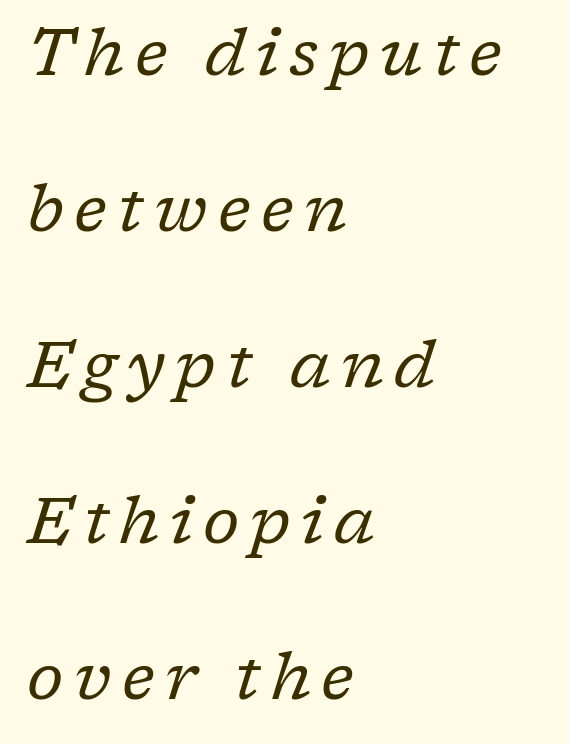
{"serif": "yes", "italic": "yes", "lean": "right", "slant_degrees": 17, "bold": "no", "weight": "regular", "width": "normal", "stroke_contrast": "low", "x_height": "medium", "monospaced": "no", "underline": "no", "align": "left", "line_spacing": "loose", "line_spacing_ratio": 2.4, "glyph_px": 65}
